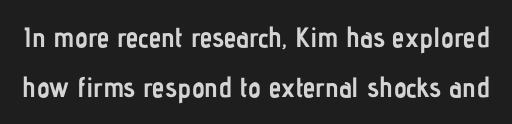
To sum up the face: it is a sans, with no serifs. A clean baseline with only descenders dipping below it. Varying glyph widths throughout — classic text-font behaviour. Italic? Not at all — the glyphs are vertical. The font is running at its bold setting. Here the glyphs are tracked normally, forming tight word shapes.
